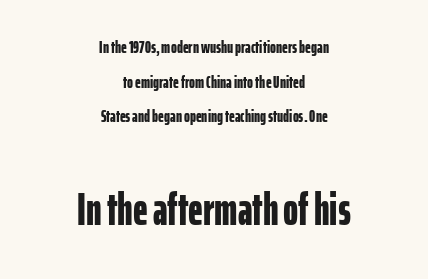
Q: Is the text bold? A: Yes.
Q: Is the text italic (slanted)? A: No, it is upright.
Q: Is the typeface a serif or a sans-serif typeface? A: Sans-serif.
Q: Is the text underlined? A: No.
Q: How is the paragraph aligned? A: Centered.
Q: Is the spacing between letters normal or unusually wide? A: Normal.
Q: Is the spacing between lines tight, normal or loose? A: Loose.
Q: Which block of text is set in a larger size, the first (top) or the second (bottom)? A: The second (bottom) one.
Q: Width (condensed, normal, or wide)? A: Condensed.
Q: Stroke contrast? A: Low.
Q: x-height? A: Medium.
Q: Monospaced? A: No.
